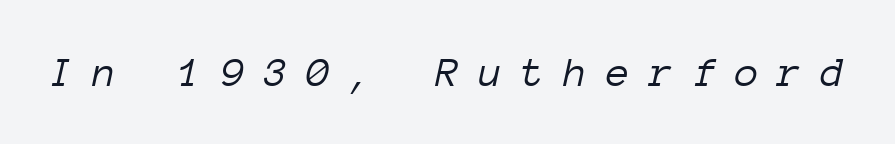
The image shows 43 px light type, italic (leaning right), monospaced; set unusually wide letter spacing (+0.45 em), not underlined; low stroke contrast and a medium x-height.
